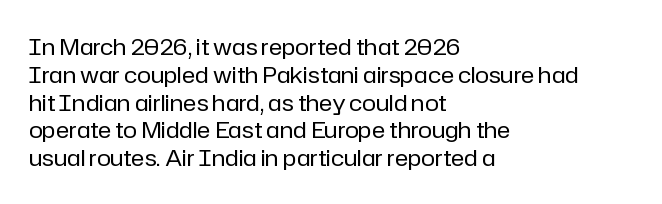
Q: Is the text bold? A: No.
Q: Is the text italic (slanted)? A: No, it is upright.
Q: Is the text underlined? A: No.
Q: How is the paragraph aligned? A: Left-aligned.
Q: Is the spacing between letters normal or unusually wide? A: Normal.
